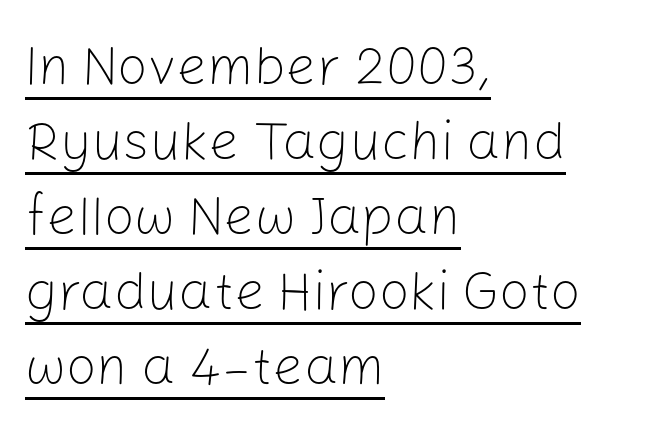
The image shows 54 px light sans-serif type, upright; set left-aligned, normal line spacing (1.39x), normal letter spacing, underlined; low stroke contrast and a medium x-height.
